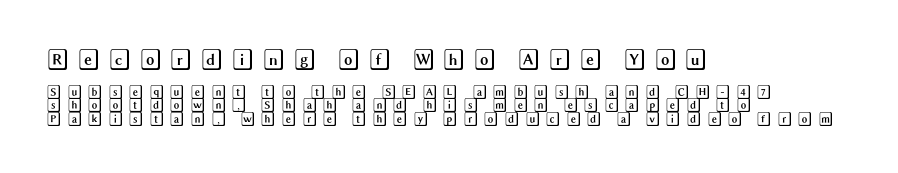
Q: Is the text italic (slanted)? A: No, it is upright.
Q: Is the text underlined? A: No.
Q: How is the paragraph aligned? A: Left-aligned.
Q: Is the spacing between letters normal or unusually wide? A: Unusually wide.
Q: Is the spacing between lines tight, normal or loose? A: Tight.
Q: Which block of text is set in a larger size, the first (top) or the second (bottom)? A: The first (top) one.
